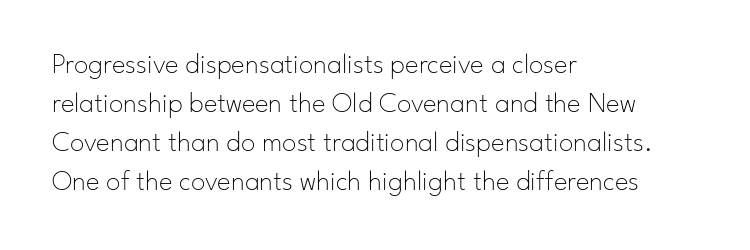
{"serif": "no", "italic": "no", "bold": "no", "weight": "thin", "width": "normal", "stroke_contrast": "low", "x_height": "small", "monospaced": "no", "underline": "no", "align": "left", "line_spacing": "normal", "line_spacing_ratio": 1.35, "letter_spacing": "normal", "letter_spacing_em": 0.0, "glyph_px": 29}
